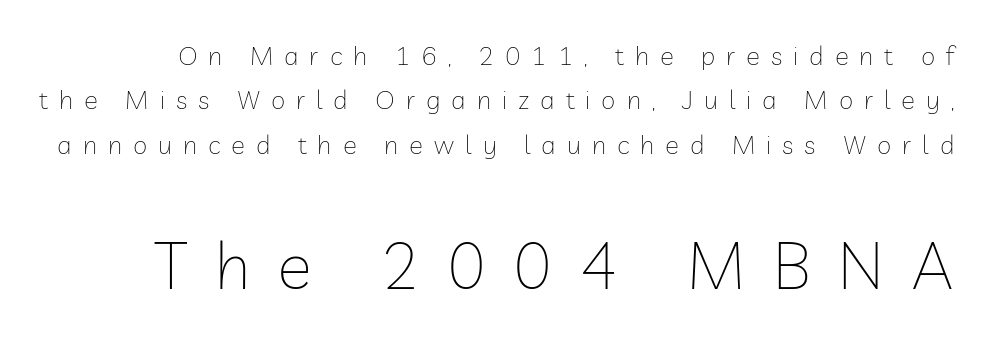
{"serif": "no", "italic": "no", "bold": "no", "weight": "thin", "width": "normal", "stroke_contrast": "low", "x_height": "medium", "monospaced": "no", "underline": "no", "line_spacing_ratio": 1.71, "letter_spacing": "wide", "letter_spacing_em": 0.42, "larger_block": "second", "size_ratio": 2.5, "glyph_px": 65}
